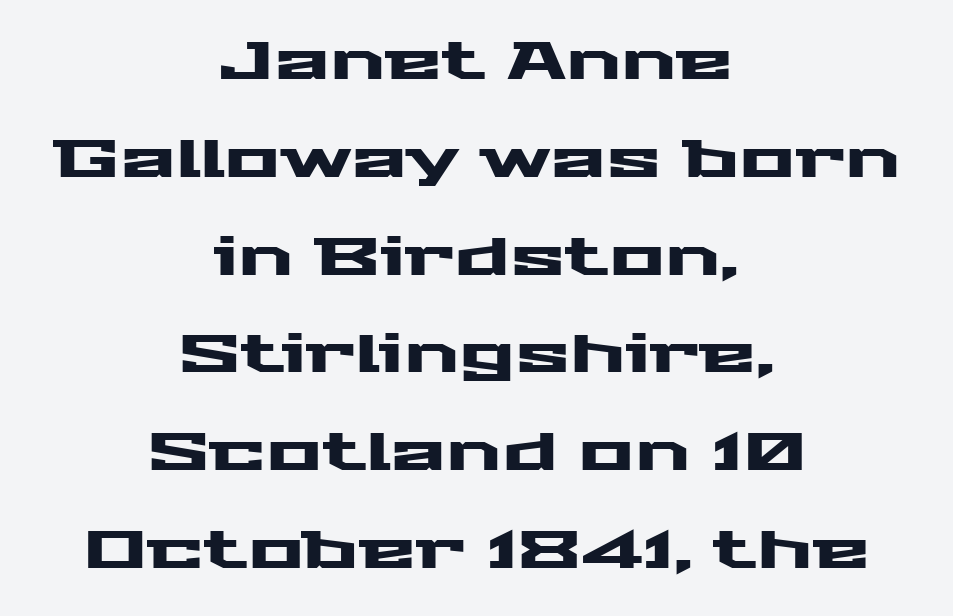
Q: Is the text italic (slanted)? A: No, it is upright.
Q: Is the typeface a serif or a sans-serif typeface? A: Sans-serif.
Q: Is the text underlined? A: No.
Q: How is the paragraph aligned? A: Centered.
Q: Is the spacing between letters normal or unusually wide? A: Normal.
Q: Width (condensed, normal, or wide)? A: Wide.
Q: Stroke contrast? A: Medium.
Q: x-height? A: Medium.
Q: Monospaced? A: No.
